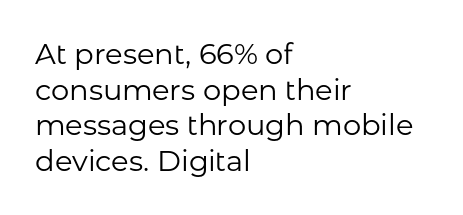
Q: Is the text bold? A: No.
Q: Is the text italic (slanted)? A: No, it is upright.
Q: Is the typeface a serif or a sans-serif typeface? A: Sans-serif.
Q: Is the text underlined? A: No.
Q: How is the paragraph aligned? A: Left-aligned.
Q: Is the spacing between letters normal or unusually wide? A: Normal.
Q: Width (condensed, normal, or wide)? A: Normal.
Q: Stroke contrast? A: Low.
Q: x-height? A: Medium.
Q: Monospaced? A: No.
